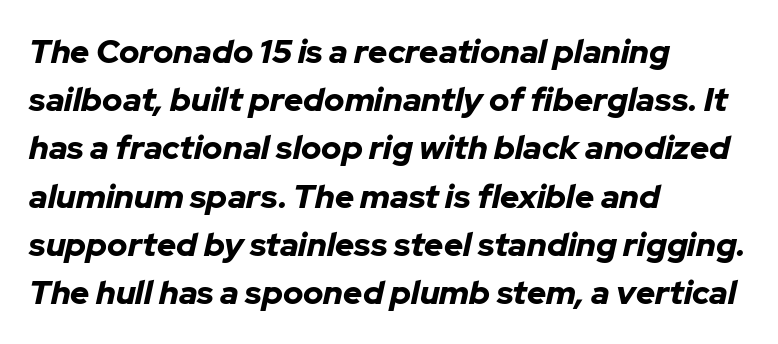
{"italic": "yes", "lean": "right", "slant_degrees": 12, "bold": "yes", "weight": "bold", "width": "normal", "stroke_contrast": "low", "x_height": "medium", "monospaced": "no", "underline": "no", "align": "left", "line_spacing": "normal", "line_spacing_ratio": 1.46, "letter_spacing": "normal", "letter_spacing_em": 0.0, "glyph_px": 33}
